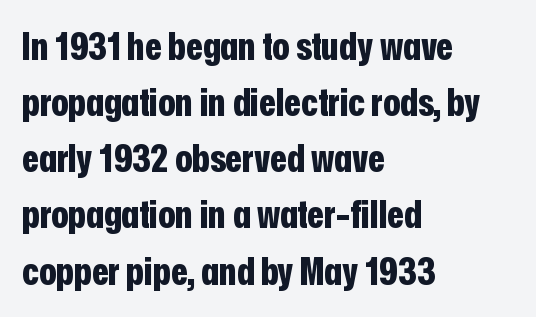
Each letter keeps its own natural width here, so spacing adapts to shape. In terms of letterspacing, this is plain default setting. Each glyph is drawn with heavy, bold strokes. Stroke terminals: plain, sans-serif.
